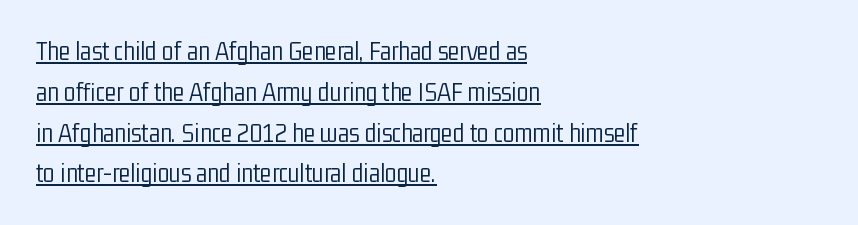
The image shows 27 px text type, upright; set left-aligned, normal line spacing (1.51x), normal letter spacing, underlined.
